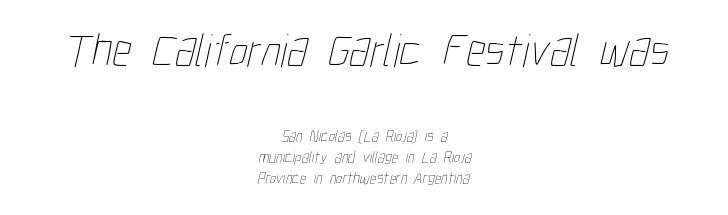
The image shows 47 px thin, condensed type; set centered, normal line spacing (1.34x), normal letter spacing, not underlined; the first (top) block is 2.94x larger; low stroke contrast and a medium x-height.
